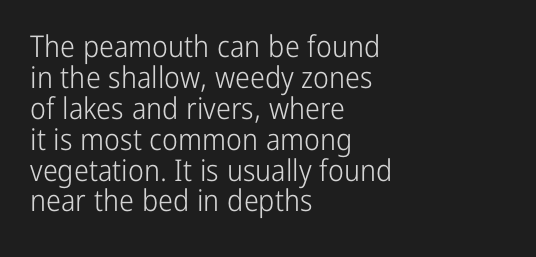
Q: Is the text bold? A: No.
Q: Is the text italic (slanted)? A: No, it is upright.
Q: Is the typeface a serif or a sans-serif typeface? A: Sans-serif.
Q: Is the text underlined? A: No.
Q: How is the paragraph aligned? A: Left-aligned.
Q: Is the spacing between letters normal or unusually wide? A: Normal.
Q: Is the spacing between lines tight, normal or loose? A: Tight.
Q: Width (condensed, normal, or wide)? A: Condensed.
Q: Stroke contrast? A: Low.
Q: x-height? A: Medium.
Q: Monospaced? A: No.
